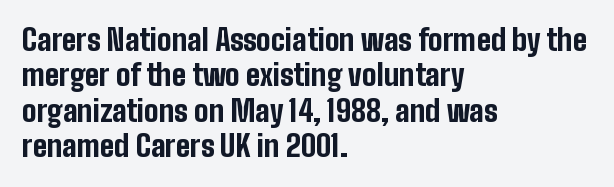
Q: Is the text bold? A: Yes.
Q: Is the text italic (slanted)? A: No, it is upright.
Q: Is the typeface a serif or a sans-serif typeface? A: Sans-serif.
Q: Is the text underlined? A: No.
Q: How is the paragraph aligned? A: Left-aligned.
Q: Is the spacing between letters normal or unusually wide? A: Normal.
Q: Width (condensed, normal, or wide)? A: Condensed.
Q: Stroke contrast? A: Low.
Q: x-height? A: Medium.
Q: Monospaced? A: No.
